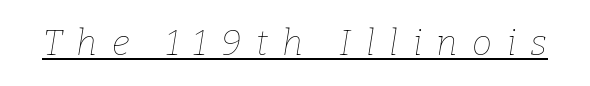
Q: Is the text bold? A: No.
Q: Is the text italic (slanted)? A: Yes, it leans right by about 9 degrees.
Q: Is the text underlined? A: Yes.
Q: Is the spacing between letters normal or unusually wide? A: Unusually wide.
Q: Width (condensed, normal, or wide)? A: Normal.
Q: Stroke contrast? A: Low.
Q: x-height? A: Medium.
Q: Monospaced? A: No.
